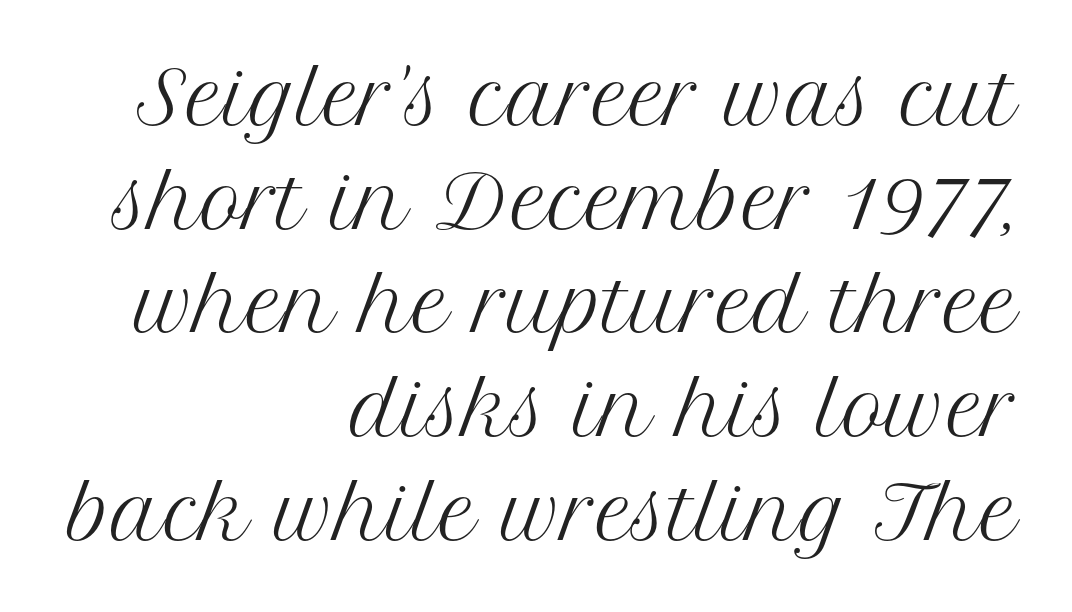
The face used here is rendered with its standard letterfit. Heaviness? Minimal to ordinary, like unemphasized prose. A typesetter would call this leading conventional body-copy spacing. To sum up the face: it has serifs. The area under the type is left untouched.
